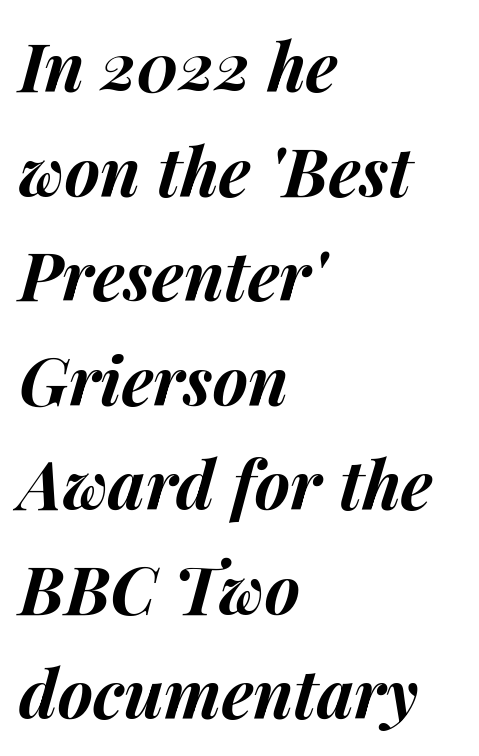
Q: Is the text bold? A: Yes.
Q: Is the text italic (slanted)? A: Yes, it leans right by about 14 degrees.
Q: Is the text underlined? A: No.
Q: How is the paragraph aligned? A: Left-aligned.
Q: Is the spacing between letters normal or unusually wide? A: Normal.
Q: Is the spacing between lines tight, normal or loose? A: Normal.
Q: Width (condensed, normal, or wide)? A: Normal.
Q: Stroke contrast? A: Medium.
Q: x-height? A: Medium.
Q: Monospaced? A: No.
